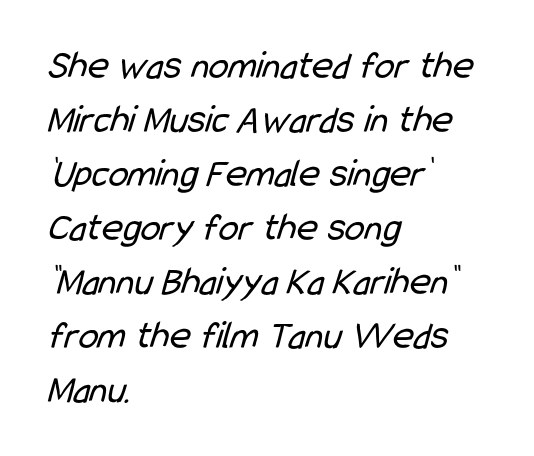
The rows are spaced the way most documents space them. Classification — sans serif. There is no visible air inserted between adjacent glyphs. The setting favours the left margin, as ordinary paragraphs usually do.
